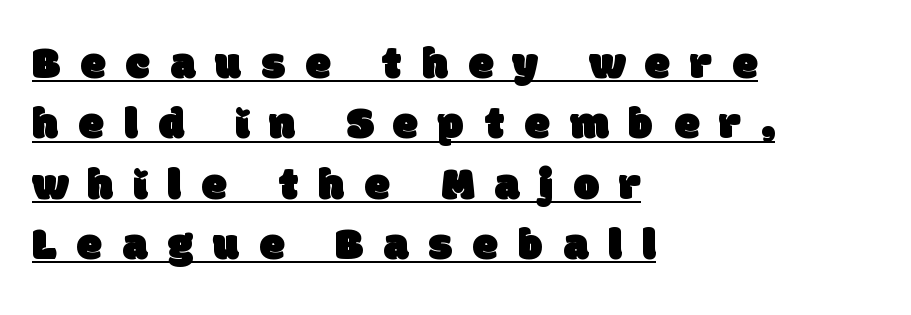
The image shows 46 px sans-serif type; set left-aligned, normal line spacing (1.31x), unusually wide letter spacing (+0.44 em), underlined; low stroke contrast and a large x-height.
